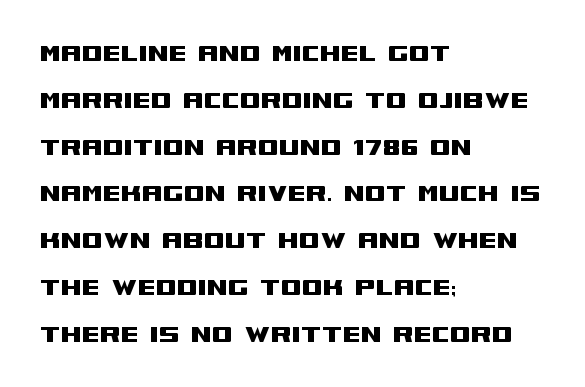
{"serif": "no", "italic": "no", "width": "wide", "stroke_contrast": "medium", "x_height": "large", "monospaced": "no", "underline": "no", "align": "left", "line_spacing": "normal", "line_spacing_ratio": 1.56, "letter_spacing": "normal", "letter_spacing_em": 0.0, "glyph_px": 30}
